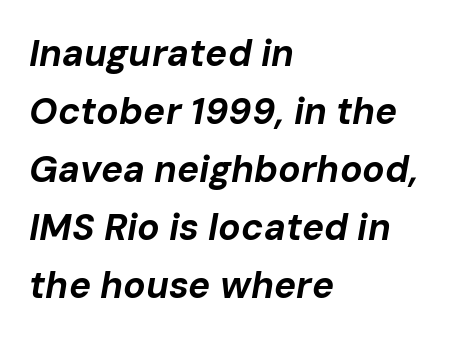
The typesetter chose a ragged-right arrangement here. Slanted lettering throughout. Is this a fixed-width face? No — the glyphs have proportional, varying widths. Summary of weight: heavy, a full bold.
